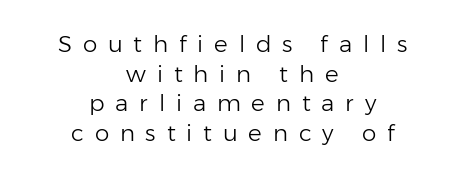
{"italic": "no", "bold": "no", "underline": "no", "align": "center", "line_spacing": "normal", "line_spacing_ratio": 1.29, "letter_spacing": "wide", "letter_spacing_em": 0.47, "glyph_px": 23}
